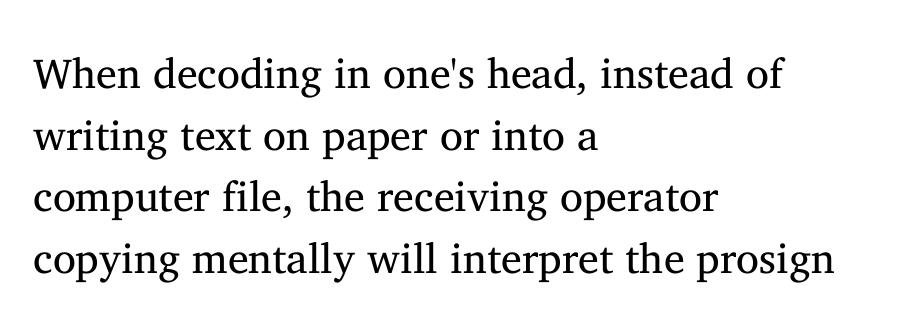
The image shows 42 px regular-weight serif type, upright; set left-aligned, normal line spacing (1.47x), normal letter spacing, not underlined; medium stroke contrast and a medium x-height.
